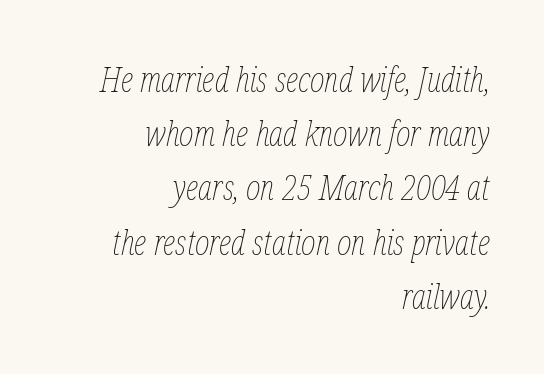
{"italic": "yes", "lean": "right", "slant_degrees": 12, "bold": "no", "weight": "thin", "width": "condensed", "stroke_contrast": "low", "x_height": "medium", "monospaced": "no", "underline": "no", "align": "right", "line_spacing": "normal", "line_spacing_ratio": 1.55, "letter_spacing": "normal", "letter_spacing_em": 0.0, "glyph_px": 35}
